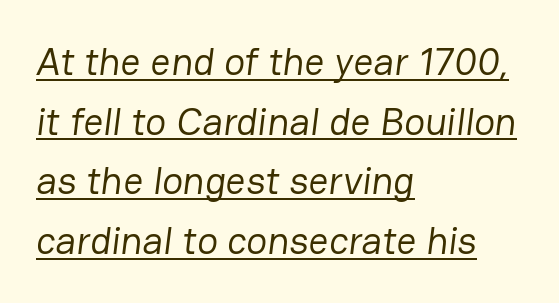
The image shows 39 px regular-weight sans-serif type; set left-aligned, normal line spacing (1.53x), normal letter spacing, underlined; low stroke contrast and a medium x-height.
